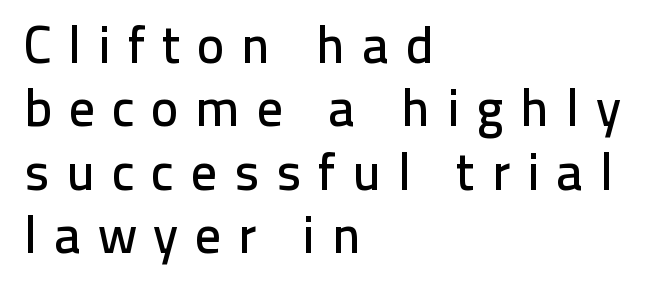
Underline: absent. Each letter keeps its own natural width here, so spacing adapts to shape. Teacher's note: observe the even left margin — that is flush-left alignment. The designer went with a sans here, leaving each stem footless. The lettering holds an erect, upright posture throughout.
